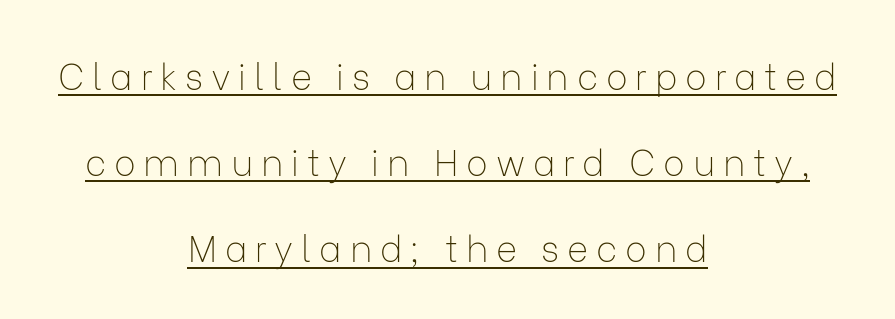
Q: Is the text bold? A: No.
Q: Is the text italic (slanted)? A: No, it is upright.
Q: Is the typeface a serif or a sans-serif typeface? A: Sans-serif.
Q: Is the text underlined? A: Yes.
Q: How is the paragraph aligned? A: Centered.
Q: Is the spacing between letters normal or unusually wide? A: Unusually wide.
Q: Is the spacing between lines tight, normal or loose? A: Loose.
Q: Width (condensed, normal, or wide)? A: Normal.
Q: Stroke contrast? A: Low.
Q: x-height? A: Medium.
Q: Monospaced? A: No.
